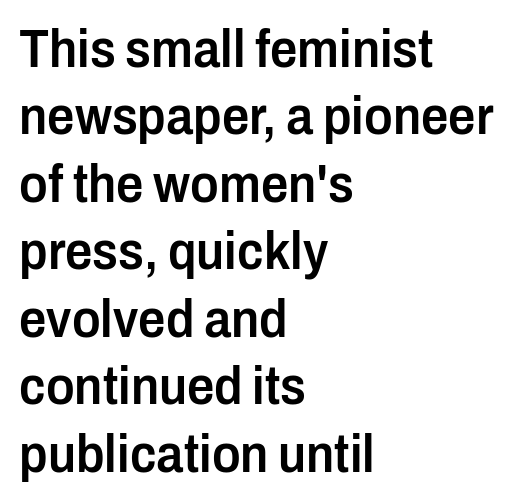
{"serif": "no", "italic": "no", "bold": "semi", "weight": "semibold", "width": "condensed", "stroke_contrast": "low", "x_height": "medium", "monospaced": "no", "underline": "no", "align": "left", "line_spacing": "normal", "line_spacing_ratio": 1.25, "letter_spacing": "normal", "letter_spacing_em": 0.0, "glyph_px": 54}
